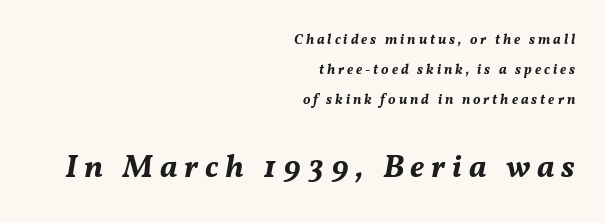
The image shows 32 px bold type, italic (leaning right); set right-aligned, loose line spacing (2.16x), unusually wide letter spacing (+0.21 em), not underlined; the second (bottom) block is 2.29x larger; medium stroke contrast and a medium x-height.
